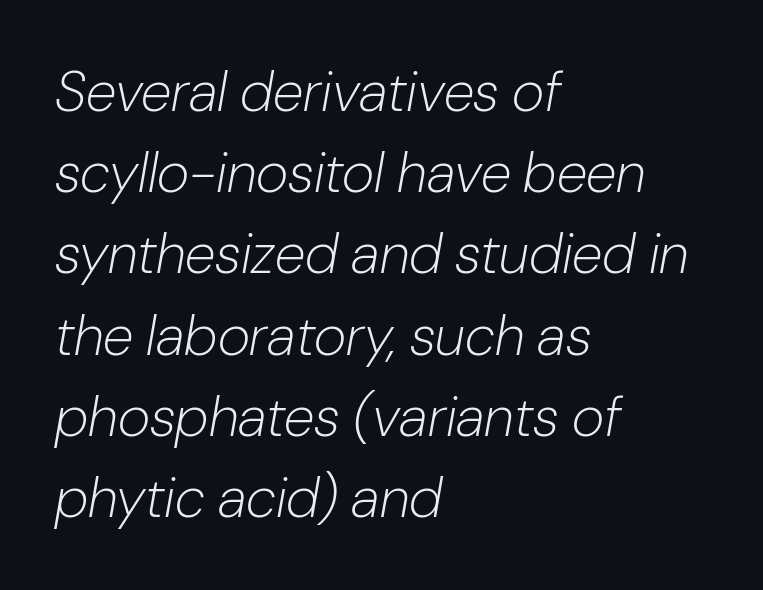
Short and long lines alike share a common starting point at left. The passage shown leans; its letterforms are oblique. No extra ink here — the face is not bold. Notice how descenders clear the ascenders below comfortably — that's standard leading.
